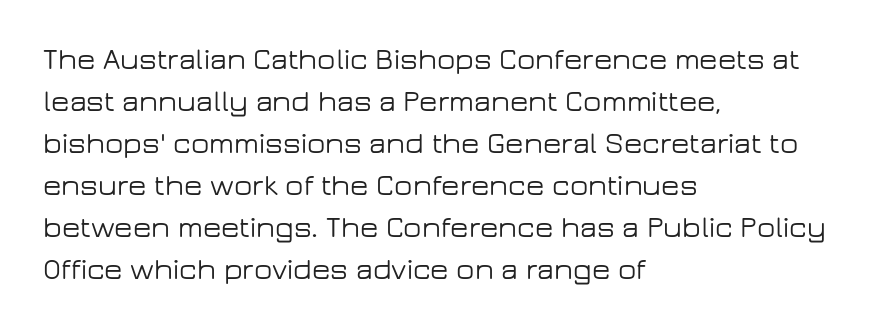
{"serif": "no", "italic": "no", "width": "wide", "stroke_contrast": "low", "x_height": "medium", "monospaced": "no", "underline": "no", "align": "left", "line_spacing": "normal", "line_spacing_ratio": 1.4, "letter_spacing": "normal", "letter_spacing_em": 0.0, "glyph_px": 30}
